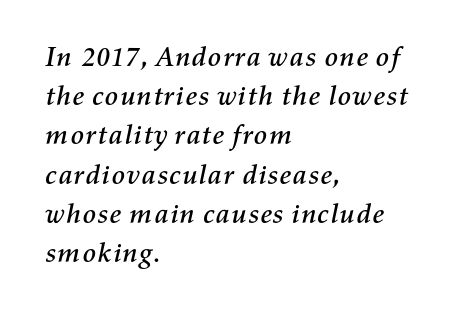
The image shows 28 px text type, italic (leaning right); set left-aligned, normal line spacing (1.4x), normal letter spacing, not underlined; medium stroke contrast and a medium x-height.
